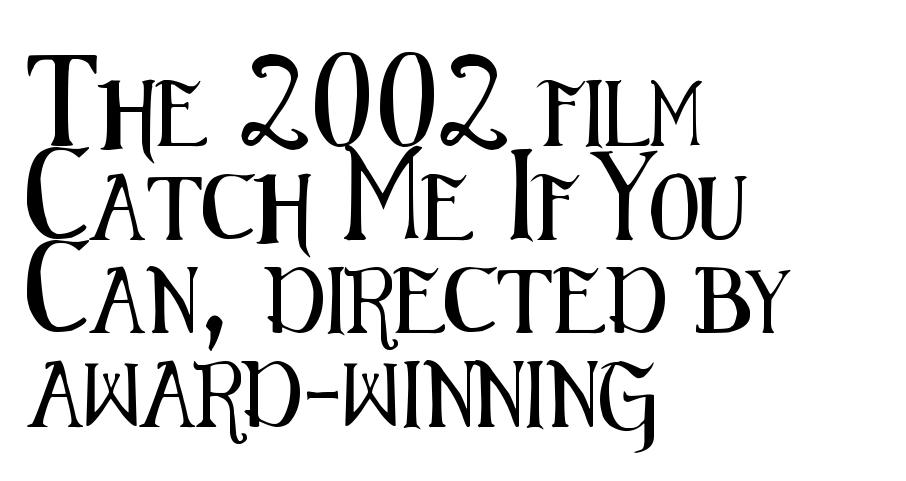
The image shows 65 px condensed type, upright; set left-aligned, normal line spacing (1.44x), normal letter spacing, not underlined; medium stroke contrast and a medium x-height.
